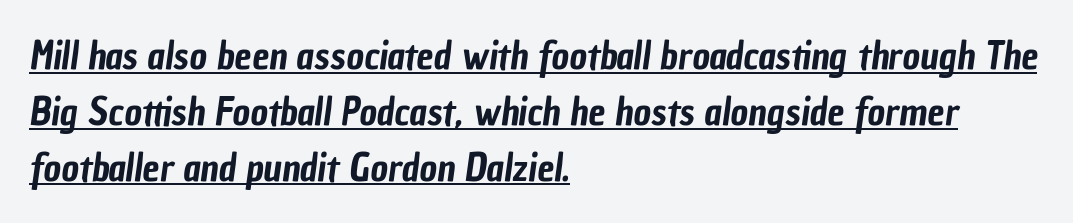
{"serif": "no", "width": "condensed", "stroke_contrast": "low", "x_height": "medium", "monospaced": "no", "underline": "yes", "align": "left", "line_spacing": "normal", "line_spacing_ratio": 1.47, "letter_spacing": "normal", "letter_spacing_em": 0.0, "glyph_px": 38}
